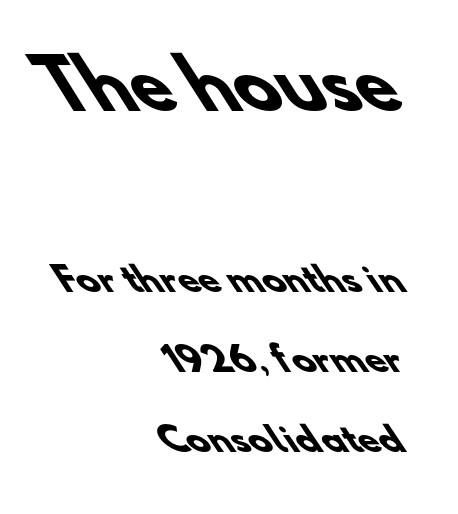
{"serif": "no", "bold": "yes", "weight": "heavy", "width": "normal", "stroke_contrast": "low", "x_height": "small", "monospaced": "no", "underline": "no", "align": "right", "line_spacing": "loose", "line_spacing_ratio": 2.36, "letter_spacing": "normal", "letter_spacing_em": 0.0, "larger_block": "first", "size_ratio": 1.97, "glyph_px": 67}
